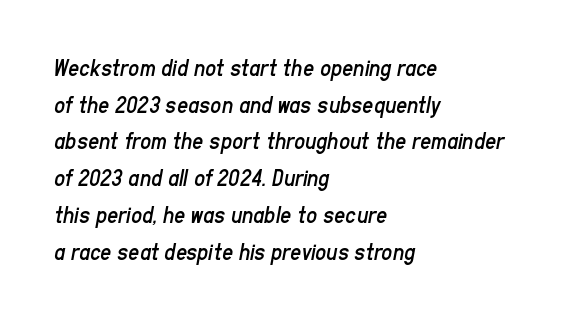
{"italic": "yes", "lean": "right", "slant_degrees": 11, "bold": "no", "underline": "no", "align": "left", "line_spacing": "normal", "line_spacing_ratio": 1.53, "letter_spacing": "normal", "letter_spacing_em": 0.0, "glyph_px": 24}
